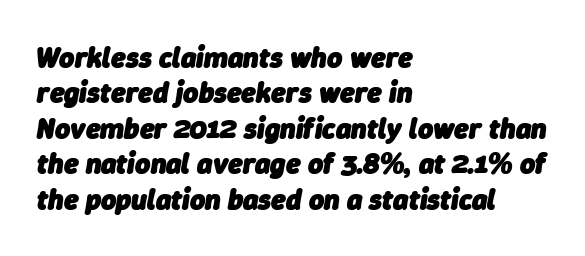
Q: Is the text bold? A: Yes.
Q: Is the text italic (slanted)? A: Yes, it leans right by about 9 degrees.
Q: Is the text underlined? A: No.
Q: How is the paragraph aligned? A: Left-aligned.
Q: Is the spacing between letters normal or unusually wide? A: Normal.
Q: Width (condensed, normal, or wide)? A: Normal.
Q: Stroke contrast? A: Low.
Q: x-height? A: Medium.
Q: Monospaced? A: No.
